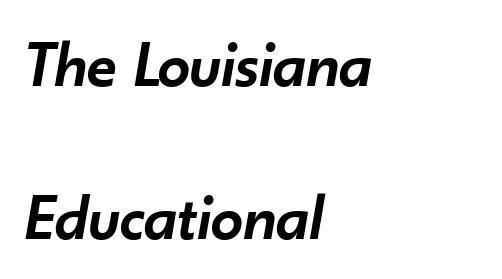
Descenders are the only things crossing below the line. The ragged edge is on the right, which tells us the setting is flush left. Nobody touched the tracking dial on this one. Quick note: italic.
